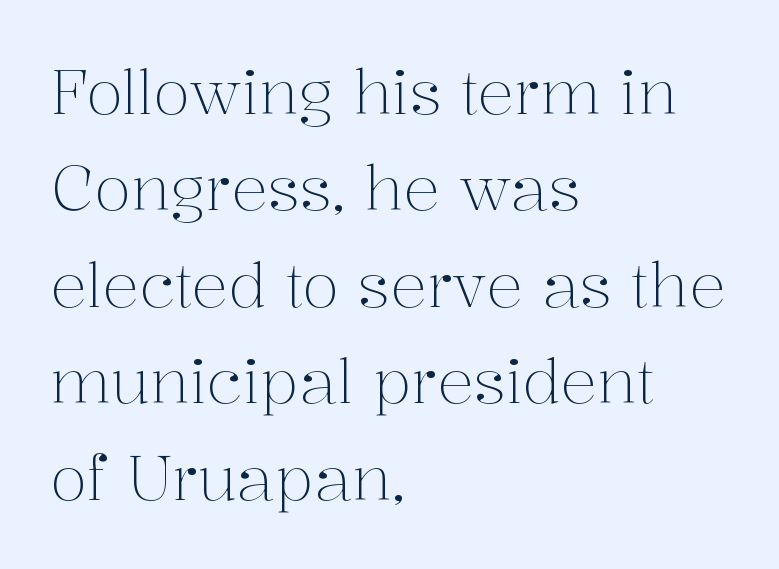
{"serif": "yes", "italic": "no", "bold": "no", "weight": "light", "width": "normal", "stroke_contrast": "medium", "x_height": "medium", "monospaced": "no", "underline": "no", "align": "left", "line_spacing": "normal", "line_spacing_ratio": 1.58, "letter_spacing": "normal", "letter_spacing_em": 0.0, "glyph_px": 61}
